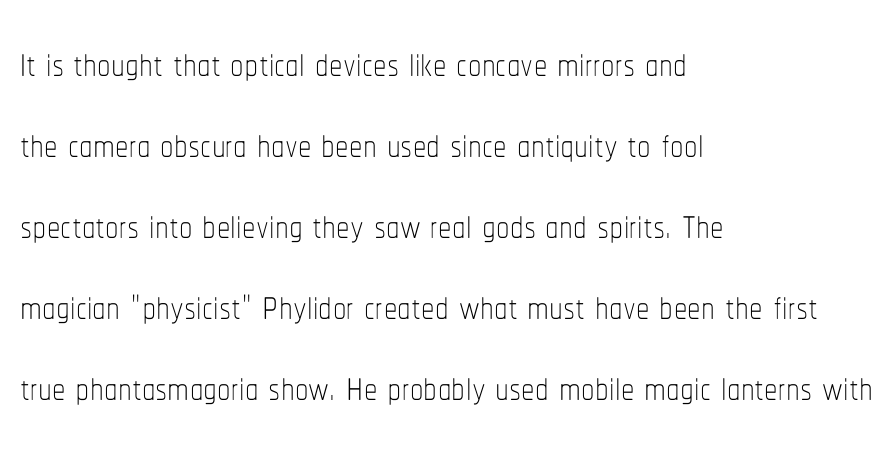
The image shows 54 px thin, condensed type, upright; set left-aligned, normal line spacing (1.5x), normal letter spacing, not underlined; low stroke contrast and a medium x-height.
